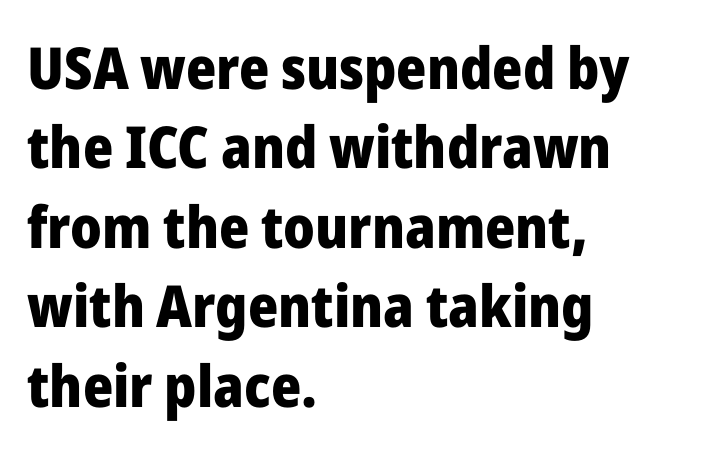
{"serif": "no", "italic": "no", "bold": "yes", "weight": "heavy", "width": "normal", "stroke_contrast": "low", "x_height": "medium", "monospaced": "no", "underline": "no", "align": "left", "line_spacing": "normal", "line_spacing_ratio": 1.37, "letter_spacing": "normal", "letter_spacing_em": 0.0, "glyph_px": 58}
